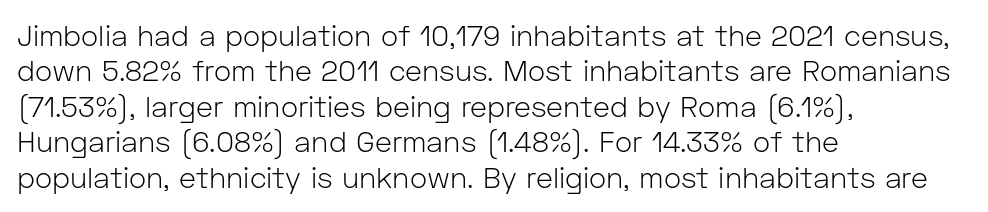
The image shows 29 px light sans-serif type, upright; set left-aligned, line spacing 1.22x, normal letter spacing, not underlined; low stroke contrast and a medium x-height.
